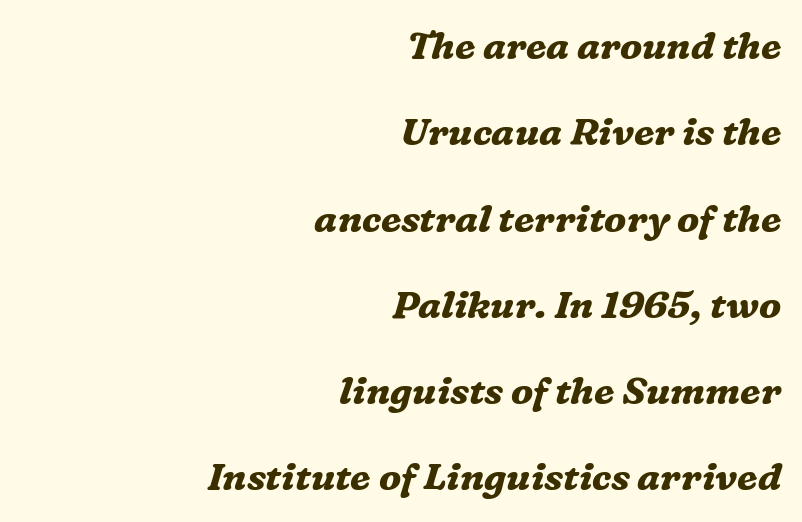
{"serif": "yes", "italic": "yes", "lean": "right", "slant_degrees": 16, "bold": "yes", "weight": "bold", "width": "normal", "stroke_contrast": "medium", "x_height": "medium", "monospaced": "no", "underline": "no", "align": "right", "line_spacing": "loose", "line_spacing_ratio": 2.27, "letter_spacing": "normal", "letter_spacing_em": 0.0, "glyph_px": 38}
